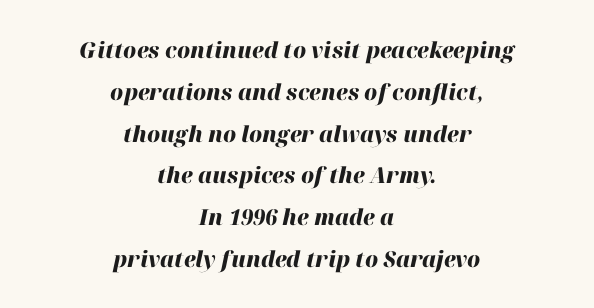
Q: Is the text bold? A: Yes.
Q: Is the text italic (slanted)? A: Yes, it leans right by about 12 degrees.
Q: Is the text underlined? A: No.
Q: How is the paragraph aligned? A: Centered.
Q: Is the spacing between letters normal or unusually wide? A: Normal.
Q: Is the spacing between lines tight, normal or loose? A: Loose.
